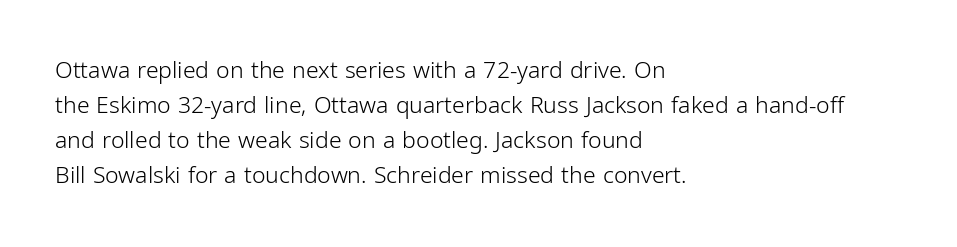
Weight: not bold — regular or lighter. The typesetter chose a ragged-right arrangement here. Each new line begins a customary step beneath the previous one. You could call the tracking neutral — neither tight nor loose. Only glyphs here, with clear space below each row. You can tell it's not italic because the verticals are truly vertical.
